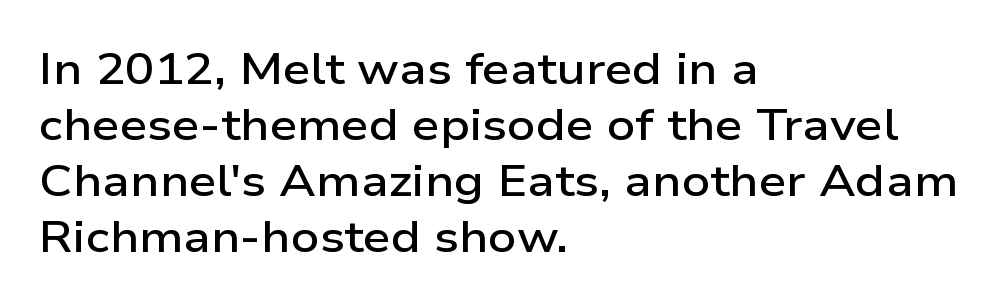
The lines in this sample share a left origin and differ only in where they stop. Semibold letterforms, between regular and bold. Compared with typical body copy, the letter spacing here is the same. The leading is moderate, giving the passage an even texture. The font's upright variant was chosen for this text. Note the varied advance widths — an 'i' is clearly narrower than an 'm'.
